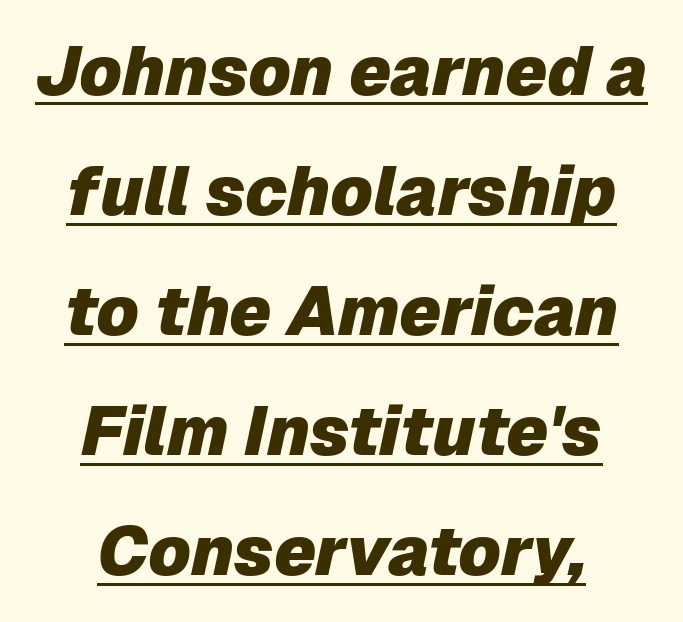
Q: Is the text bold? A: Yes.
Q: Is the text italic (slanted)? A: Yes, it leans right by about 12 degrees.
Q: Is the text underlined? A: Yes.
Q: How is the paragraph aligned? A: Centered.
Q: Is the spacing between letters normal or unusually wide? A: Normal.
Q: Width (condensed, normal, or wide)? A: Normal.
Q: Stroke contrast? A: Low.
Q: x-height? A: Medium.
Q: Monospaced? A: No.
